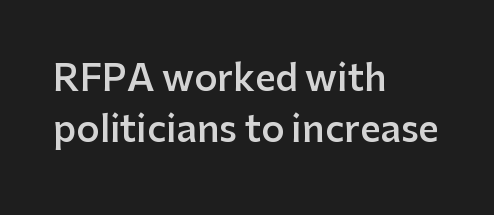
The image shows 36 px semibold sans-serif type, upright; set left-aligned, normal line spacing (1.43x), normal letter spacing, not underlined; low stroke contrast and a medium x-height.
